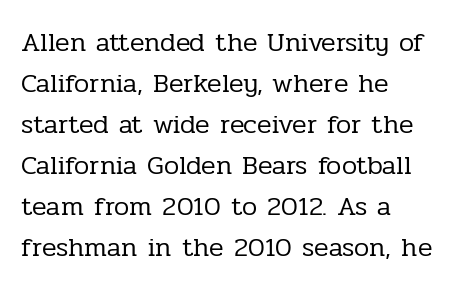
Q: Is the text bold? A: No.
Q: Is the text italic (slanted)? A: No, it is upright.
Q: Is the text underlined? A: No.
Q: How is the paragraph aligned? A: Left-aligned.
Q: Is the spacing between letters normal or unusually wide? A: Normal.
Q: Is the spacing between lines tight, normal or loose? A: Normal.
